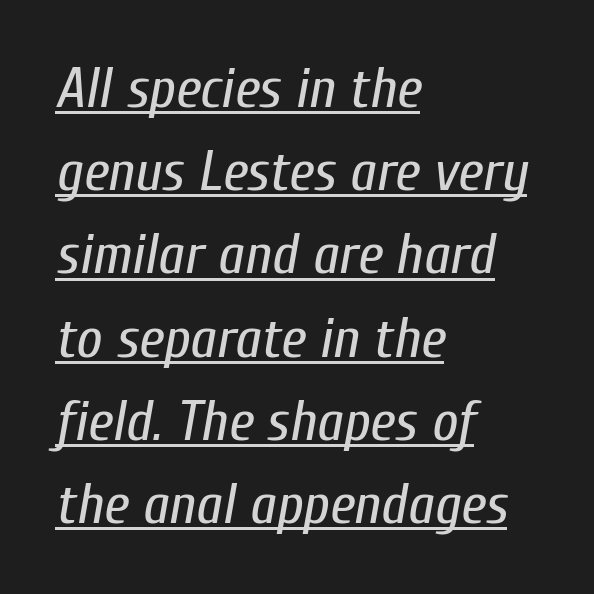
Q: Is the text bold? A: No.
Q: Is the text italic (slanted)? A: Yes, it leans right by about 10 degrees.
Q: Is the text underlined? A: Yes.
Q: How is the paragraph aligned? A: Left-aligned.
Q: Is the spacing between letters normal or unusually wide? A: Normal.
Q: Is the spacing between lines tight, normal or loose? A: Normal.
Q: Width (condensed, normal, or wide)? A: Condensed.
Q: Stroke contrast? A: Low.
Q: x-height? A: Medium.
Q: Monospaced? A: No.
